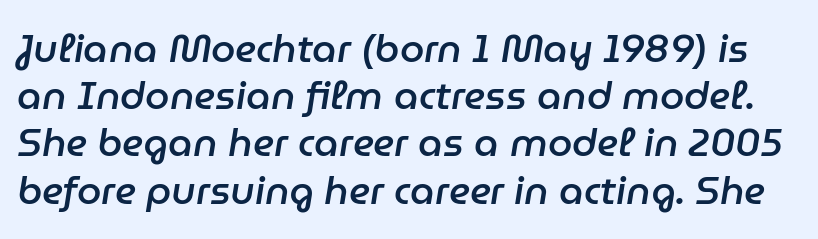
Q: Is the text bold? A: Semi-bold.
Q: Is the text italic (slanted)? A: Yes, it leans right by about 9 degrees.
Q: Is the text underlined? A: No.
Q: Is the spacing between letters normal or unusually wide? A: Normal.
Q: Width (condensed, normal, or wide)? A: Normal.
Q: Stroke contrast? A: Low.
Q: x-height? A: Medium.
Q: Monospaced? A: No.
